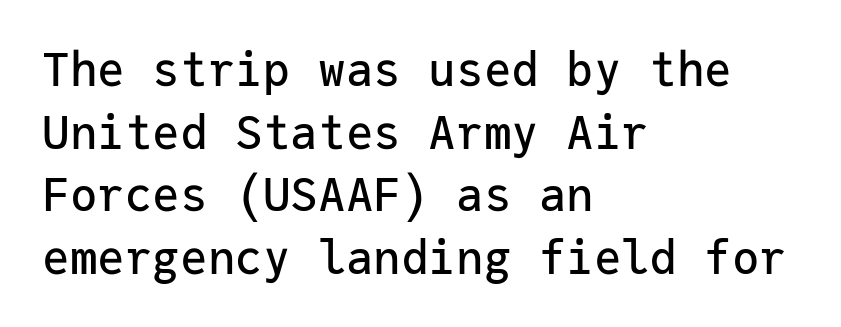
The image shows 46 px sans-serif type, upright, monospaced; set left-aligned, normal line spacing (1.36x), normal letter spacing, not underlined; low stroke contrast and a medium x-height.
